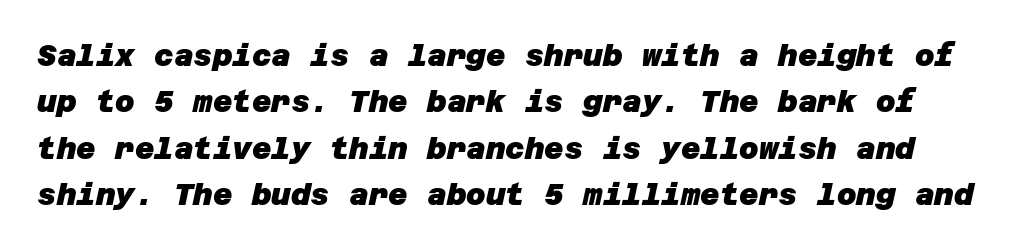
Q: Is the text bold? A: Yes.
Q: Is the typeface a serif or a sans-serif typeface? A: Sans-serif.
Q: Is the text underlined? A: No.
Q: Is the spacing between letters normal or unusually wide? A: Normal.
Q: Is the spacing between lines tight, normal or loose? A: Normal.
Q: Width (condensed, normal, or wide)? A: Normal.
Q: Stroke contrast? A: Low.
Q: x-height? A: Large.
